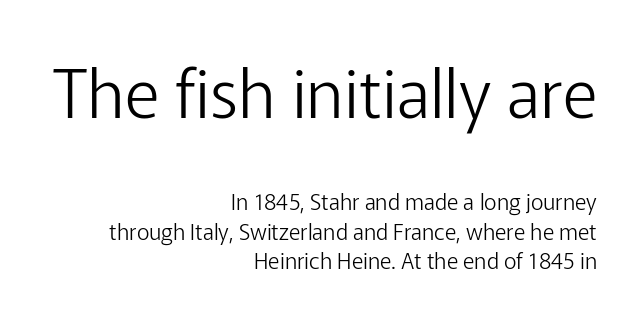
{"serif": "no", "italic": "no", "bold": "no", "weight": "light", "width": "normal", "stroke_contrast": "low", "x_height": "medium", "monospaced": "no", "underline": "no", "align": "right", "line_spacing": "normal", "line_spacing_ratio": 1.35, "letter_spacing": "normal", "letter_spacing_em": 0.0, "larger_block": "first", "size_ratio": 3.05, "glyph_px": 67}
